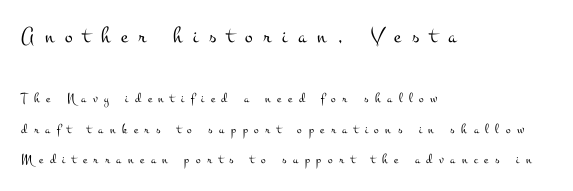
Q: Is the text bold? A: No.
Q: Is the text italic (slanted)? A: Yes.
Q: Is the text underlined? A: No.
Q: How is the paragraph aligned? A: Left-aligned.
Q: Is the spacing between letters normal or unusually wide? A: Unusually wide.
Q: Is the spacing between lines tight, normal or loose? A: Loose.
Q: Which block of text is set in a larger size, the first (top) or the second (bottom)? A: The first (top) one.
